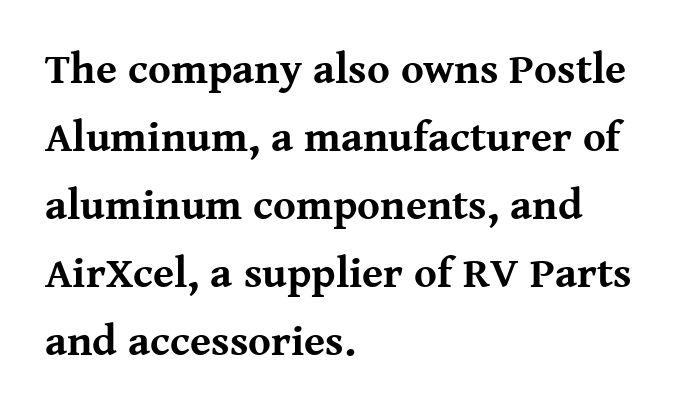
The image shows 43 px bold serif type, upright; set left-aligned, normal line spacing (1.58x), normal letter spacing, not underlined; medium stroke contrast and a medium x-height.
